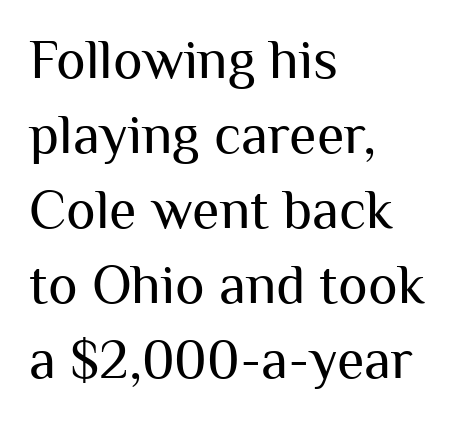
The image shows 56 px regular-weight sans-serif type, upright; set left-aligned, normal line spacing (1.34x), normal letter spacing, not underlined; medium stroke contrast and a medium x-height.
